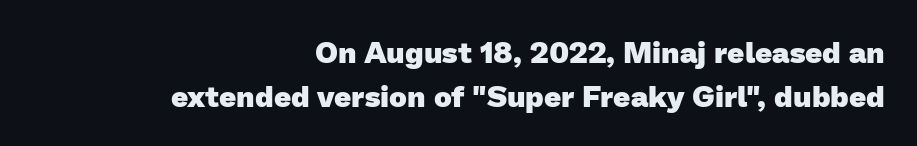
{"serif": "no", "bold": "yes", "weight": "heavy", "width": "normal", "stroke_contrast": "low", "x_height": "medium", "monospaced": "no", "underline": "no", "align": "right", "line_spacing": "normal", "line_spacing_ratio": 1.46, "letter_spacing": "normal", "letter_spacing_em": 0.0, "glyph_px": 30}
